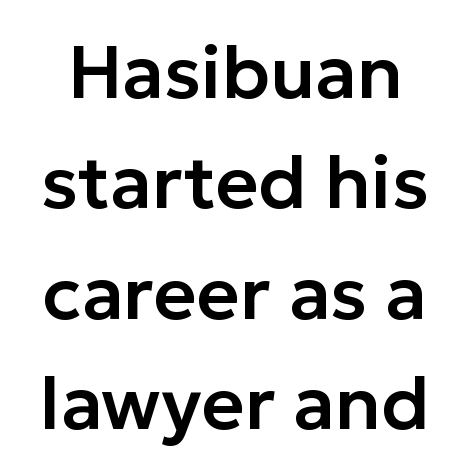
Q: Is the text italic (slanted)? A: No, it is upright.
Q: Is the typeface a serif or a sans-serif typeface? A: Sans-serif.
Q: Is the text underlined? A: No.
Q: Is the spacing between letters normal or unusually wide? A: Normal.
Q: Is the spacing between lines tight, normal or loose? A: Normal.
Q: Width (condensed, normal, or wide)? A: Normal.
Q: Stroke contrast? A: Low.
Q: x-height? A: Medium.
Q: Monospaced? A: No.
